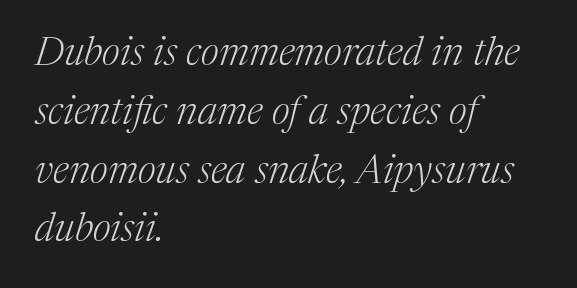
{"serif": "yes", "italic": "yes", "lean": "right", "slant_degrees": 17, "bold": "no", "weight": "light", "width": "normal", "stroke_contrast": "medium", "x_height": "medium", "monospaced": "no", "underline": "no", "align": "left", "line_spacing": "normal", "line_spacing_ratio": 1.47, "letter_spacing": "normal", "letter_spacing_em": 0.0, "glyph_px": 40}
